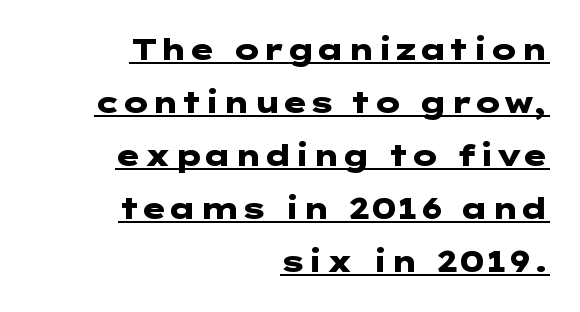
Q: Is the text bold? A: Yes.
Q: Is the text italic (slanted)? A: No, it is upright.
Q: Is the typeface a serif or a sans-serif typeface? A: Sans-serif.
Q: Is the text underlined? A: Yes.
Q: How is the paragraph aligned? A: Right-aligned.
Q: Is the spacing between letters normal or unusually wide? A: Normal.
Q: Width (condensed, normal, or wide)? A: Wide.
Q: Stroke contrast? A: Low.
Q: x-height? A: Medium.
